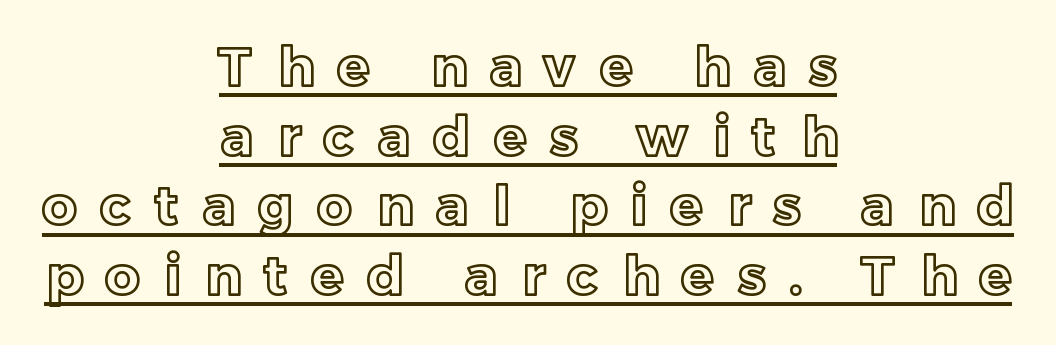
The image shows 54 px text type, upright; set centered, normal line spacing (1.29x), unusually wide letter spacing (+0.44 em), underlined; a medium x-height.
